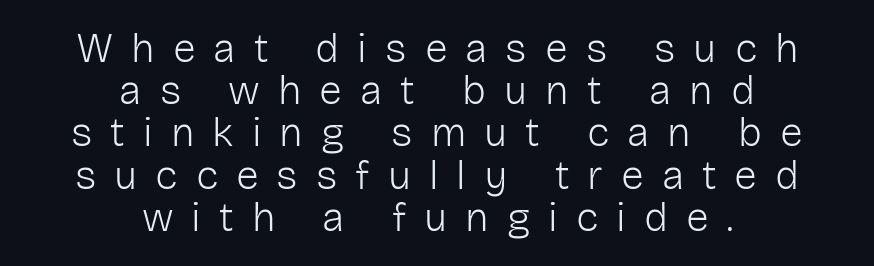
{"serif": "no", "italic": "no", "bold": "no", "weight": "light", "width": "normal", "stroke_contrast": "low", "x_height": "medium", "monospaced": "no", "underline": "no", "align": "center", "line_spacing": "tight", "line_spacing_ratio": 1.03, "letter_spacing": "wide", "letter_spacing_em": 0.44, "glyph_px": 41}
